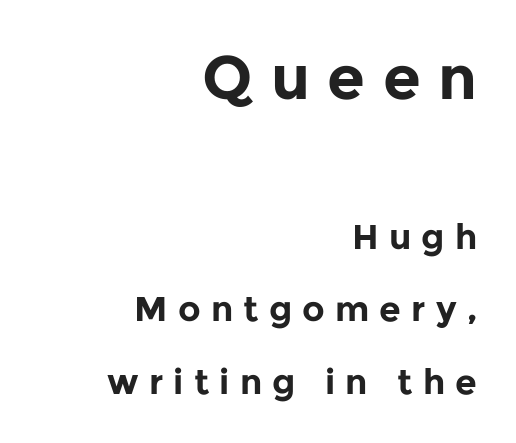
Q: Is the text bold? A: Yes.
Q: Is the text italic (slanted)? A: No, it is upright.
Q: Is the typeface a serif or a sans-serif typeface? A: Sans-serif.
Q: Is the text underlined? A: No.
Q: How is the paragraph aligned? A: Right-aligned.
Q: Is the spacing between letters normal or unusually wide? A: Unusually wide.
Q: Is the spacing between lines tight, normal or loose? A: Loose.
Q: Which block of text is set in a larger size, the first (top) or the second (bottom)? A: The first (top) one.
Q: Width (condensed, normal, or wide)? A: Normal.
Q: Stroke contrast? A: Low.
Q: x-height? A: Medium.
Q: Monospaced? A: No.
